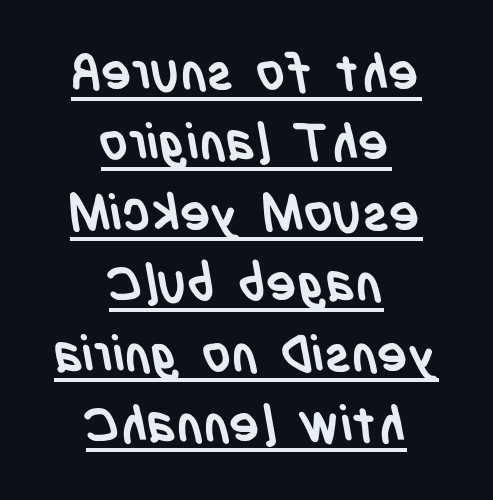
The passage shown stacks its lines at a standard gap. The gaps between neighbouring characters are ordinary and unremarkable. The characters display no serif detailing; their extremities are plain. Casual observation: everything's sitting right in the middle. The typesetting leans heavy: a genuine bold.
